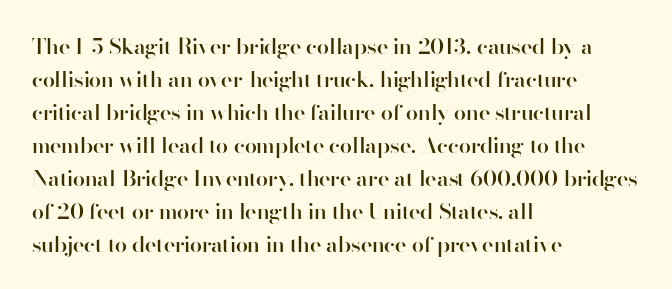
{"italic": "no", "bold": "semi", "underline": "no", "align": "left", "line_spacing": "normal", "line_spacing_ratio": 1.5, "letter_spacing": "normal", "letter_spacing_em": 0.0, "glyph_px": 22}
